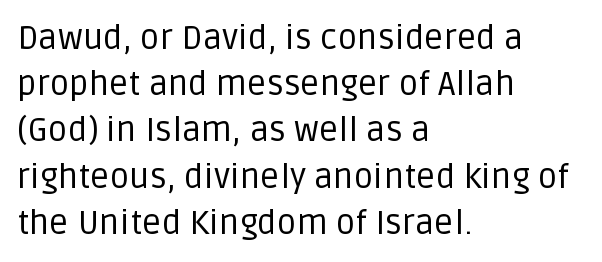
The image shows 34 px regular-weight sans-serif type, upright; set left-aligned, normal line spacing (1.36x), normal letter spacing, not underlined; low stroke contrast and a large x-height.
